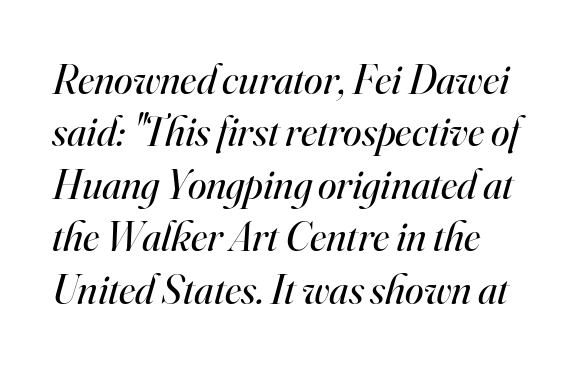
{"serif": "yes", "italic": "yes", "lean": "right", "slant_degrees": 16, "bold": "no", "weight": "regular", "width": "normal", "stroke_contrast": "high", "x_height": "small", "monospaced": "no", "underline": "no", "line_spacing": "normal", "line_spacing_ratio": 1.25, "letter_spacing": "normal", "letter_spacing_em": 0.0, "glyph_px": 42}
